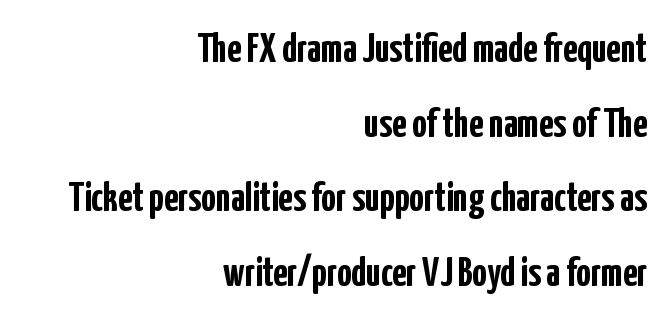
Q: Is the text bold? A: Yes.
Q: Is the text italic (slanted)? A: No, it is upright.
Q: Is the typeface a serif or a sans-serif typeface? A: Sans-serif.
Q: Is the text underlined? A: No.
Q: How is the paragraph aligned? A: Right-aligned.
Q: Is the spacing between letters normal or unusually wide? A: Normal.
Q: Width (condensed, normal, or wide)? A: Condensed.
Q: Stroke contrast? A: Low.
Q: x-height? A: Medium.
Q: Monospaced? A: No.
